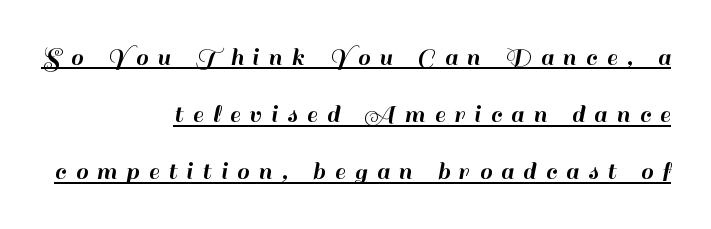
Q: Is the text italic (slanted)? A: Yes.
Q: Is the text underlined? A: Yes.
Q: How is the paragraph aligned? A: Right-aligned.
Q: Is the spacing between letters normal or unusually wide? A: Unusually wide.
Q: Is the spacing between lines tight, normal or loose? A: Loose.
